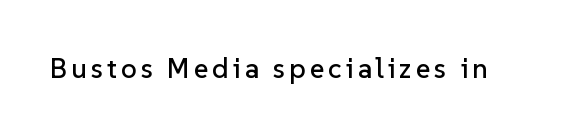
The image shows 28 px sans-serif type, upright; set not underlined; low stroke contrast and a medium x-height.
